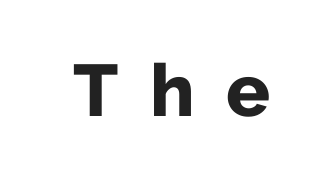
The image shows 73 px bold sans-serif type, upright; set unusually wide letter spacing (+0.43 em), not underlined; low stroke contrast and a medium x-height.
